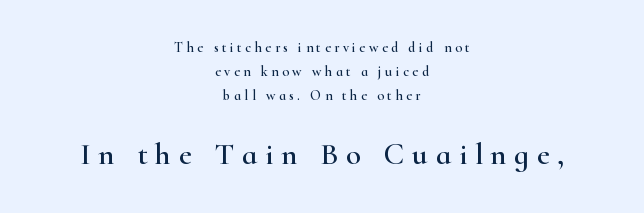
{"serif": "yes", "italic": "no", "width": "wide", "stroke_contrast": "high", "x_height": "small", "monospaced": "no", "underline": "no", "align": "center", "line_spacing": "normal", "line_spacing_ratio": 1.7, "letter_spacing": "wide", "letter_spacing_em": 0.25, "larger_block": "second", "size_ratio": 2.21, "glyph_px": 31}
